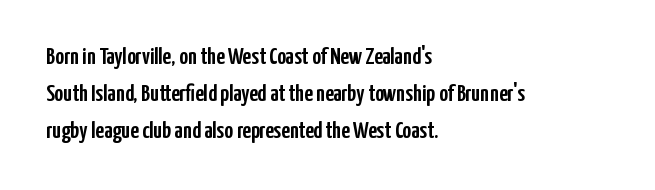
The image shows 24 px text type, upright; set left-aligned, normal line spacing (1.55x), normal letter spacing, not underlined.
